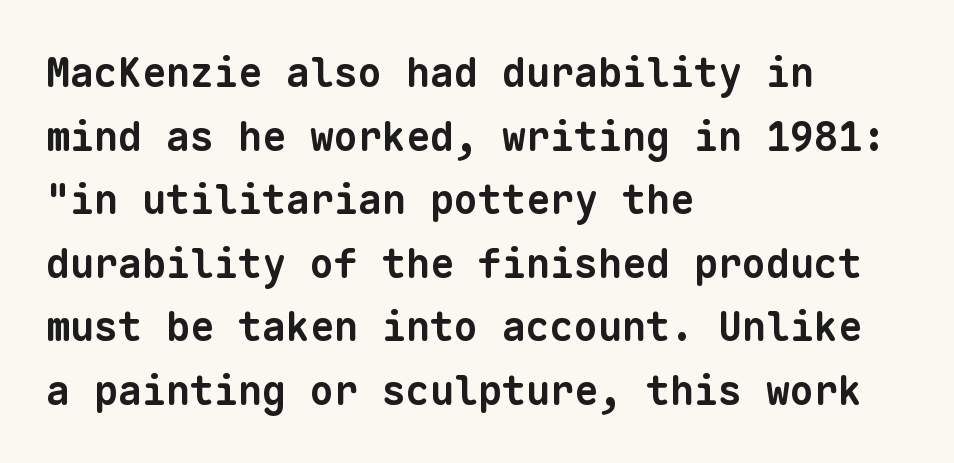
Unmarked baselines from the first word to the last. Between one letter and the next there's only the usual sliver of space. Note: no serifs on the glyphs. A typesetter would call this leading conventional body-copy spacing. The lines in this sample share a left origin and differ only in where they stop. Notice how thick the strokes are: this is what a full bold looks like.
